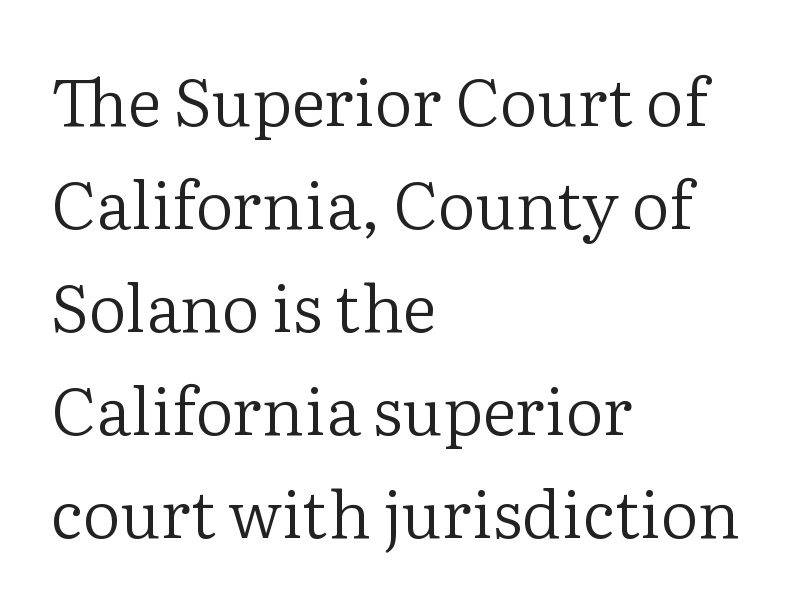
{"serif": "yes", "italic": "no", "bold": "no", "weight": "regular", "width": "normal", "stroke_contrast": "low", "x_height": "medium", "monospaced": "no", "underline": "no", "align": "left", "line_spacing": "normal", "line_spacing_ratio": 1.56, "letter_spacing": "normal", "letter_spacing_em": 0.0, "glyph_px": 66}
